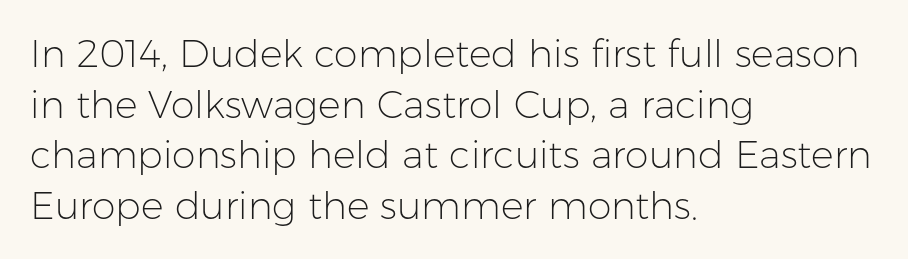
Q: Is the text bold? A: No.
Q: Is the text italic (slanted)? A: No, it is upright.
Q: Is the typeface a serif or a sans-serif typeface? A: Sans-serif.
Q: Is the text underlined? A: No.
Q: How is the paragraph aligned? A: Left-aligned.
Q: Is the spacing between letters normal or unusually wide? A: Normal.
Q: Is the spacing between lines tight, normal or loose? A: Normal.
Q: Width (condensed, normal, or wide)? A: Normal.
Q: Stroke contrast? A: Low.
Q: x-height? A: Medium.
Q: Monospaced? A: No.
